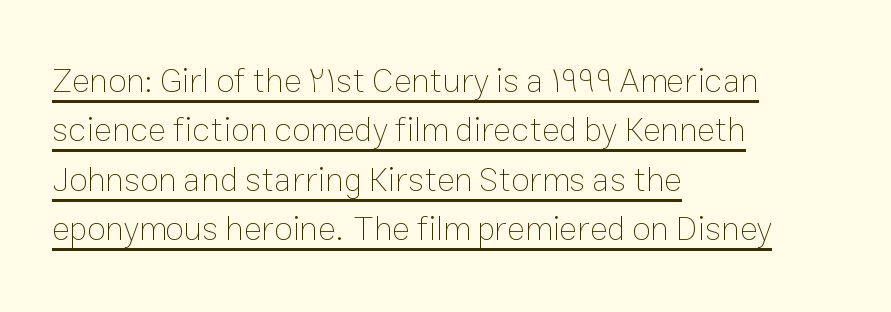
{"italic": "no", "bold": "no", "weight": "thin", "width": "normal", "stroke_contrast": "low", "x_height": "medium", "monospaced": "no", "underline": "yes", "align": "left", "line_spacing": "normal", "line_spacing_ratio": 1.45, "letter_spacing": "normal", "letter_spacing_em": 0.0, "glyph_px": 34}
